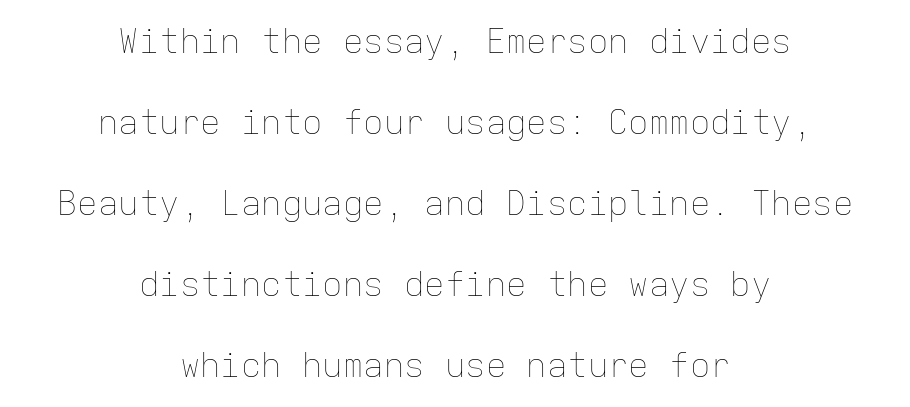
Compared with typical paragraphs, the rows here are farther apart. A typesetter would call this monospace, since all characters share one set width. Short and long lines alike share a common midpoint. The specimen reads as upright at a glance. The strip under each line holds only bare page. How are the letters spaced? Ordinarily, with no added tracking.
